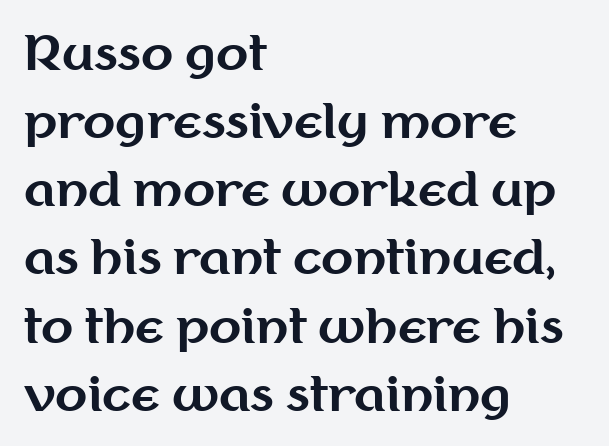
The image shows 47 px bold sans-serif type, upright; set left-aligned, normal line spacing (1.45x), normal letter spacing, not underlined; medium stroke contrast and a medium x-height.
